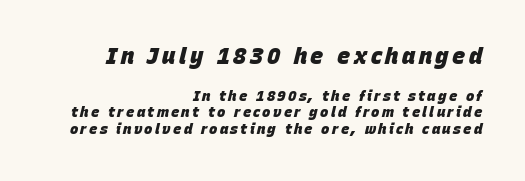
{"italic": "yes", "lean": "right", "slant_degrees": 15, "bold": "yes", "underline": "no", "align": "right", "line_spacing_ratio": 1.18, "larger_block": "first", "size_ratio": 1.57, "glyph_px": 22}
